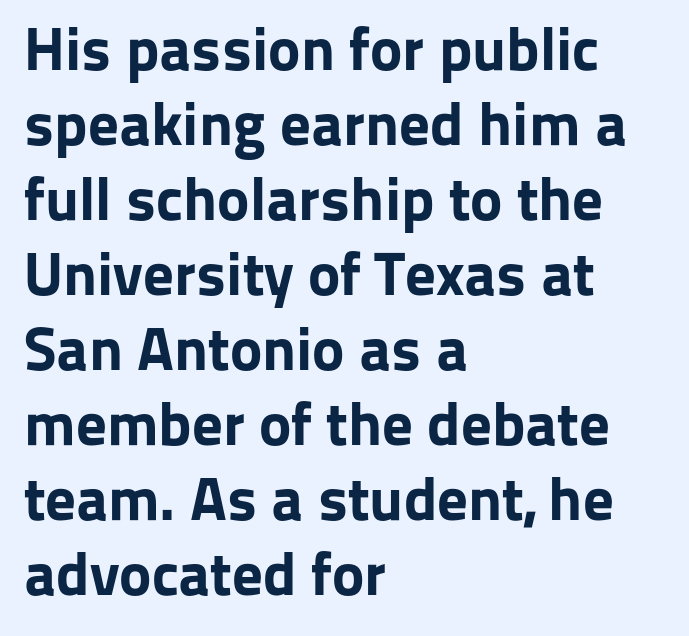
{"serif": "no", "italic": "no", "bold": "yes", "weight": "bold", "width": "normal", "stroke_contrast": "low", "x_height": "medium", "monospaced": "no", "underline": "no", "align": "left", "line_spacing_ratio": 1.23, "letter_spacing": "normal", "letter_spacing_em": 0.0, "glyph_px": 61}
